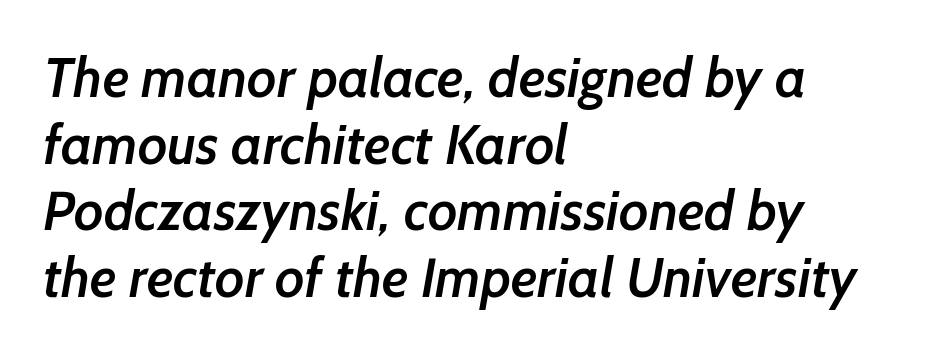
The image shows 55 px semibold sans-serif type; set left-aligned, line spacing 1.21x, normal letter spacing, not underlined; low stroke contrast and a medium x-height.
